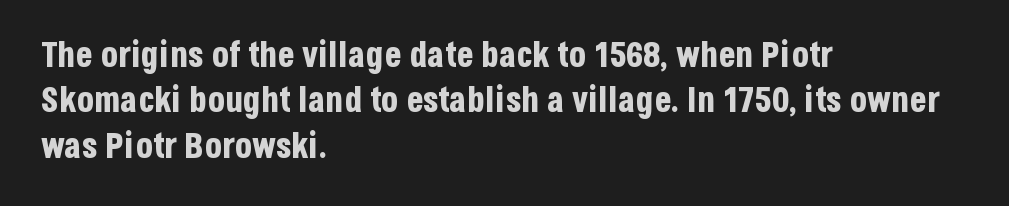
The glyphs in this specimen are sans serif. Ordinary non-slanted type is in use. These lines are rendered in a variable-pitch font. The passage shown is not underscored anywhere.
